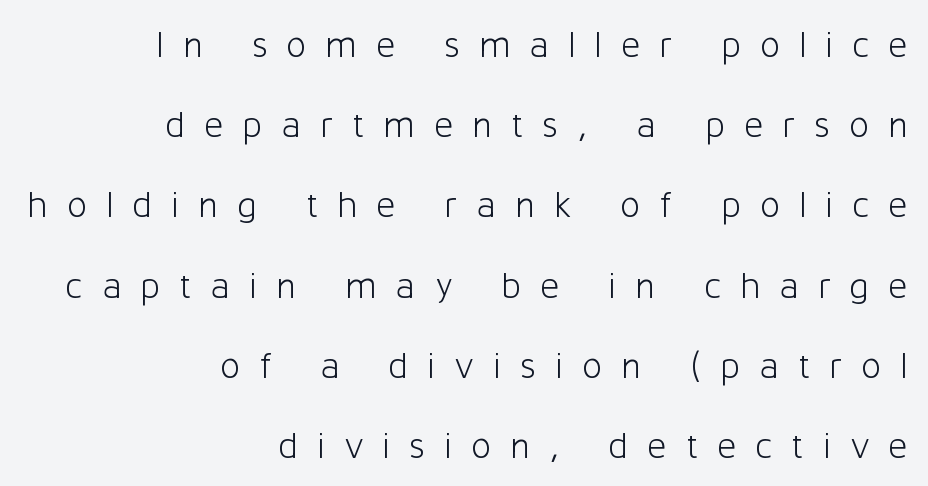
The image shows 38 px light sans-serif type, upright; set right-aligned, loose line spacing (2.11x), unusually wide letter spacing (+0.49 em), not underlined; low stroke contrast and a medium x-height.
